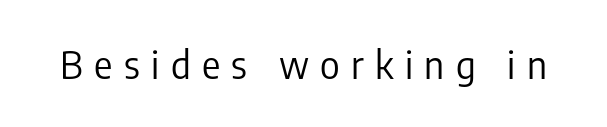
Q: Is the text bold? A: No.
Q: Is the text italic (slanted)? A: No, it is upright.
Q: Is the typeface a serif or a sans-serif typeface? A: Sans-serif.
Q: Is the text underlined? A: No.
Q: Is the spacing between letters normal or unusually wide? A: Unusually wide.
Q: Width (condensed, normal, or wide)? A: Condensed.
Q: Stroke contrast? A: Low.
Q: x-height? A: Medium.
Q: Monospaced? A: No.
